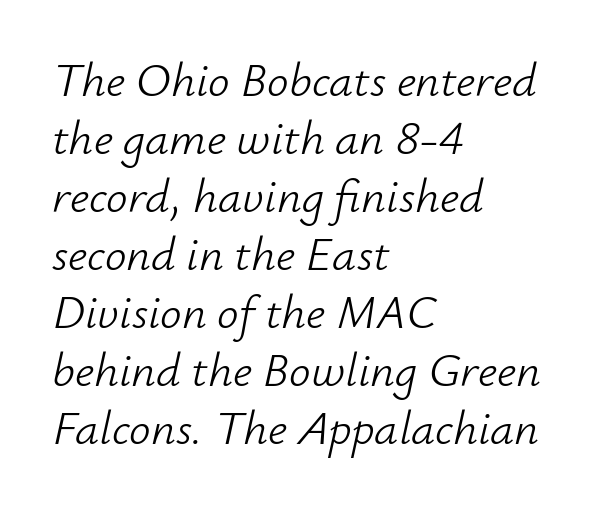
Q: Is the text bold? A: No.
Q: Is the text italic (slanted)? A: Yes, it leans right by about 12 degrees.
Q: Is the text underlined? A: No.
Q: How is the paragraph aligned? A: Left-aligned.
Q: Is the spacing between letters normal or unusually wide? A: Normal.
Q: Width (condensed, normal, or wide)? A: Normal.
Q: Stroke contrast? A: Low.
Q: x-height? A: Small.
Q: Monospaced? A: No.
